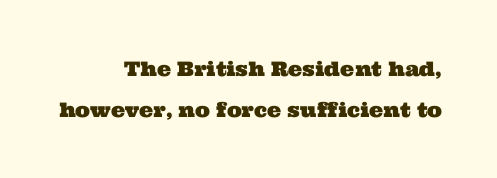
{"underline": "no", "align": "right", "line_spacing": "loose", "line_spacing_ratio": 2.03, "letter_spacing": "normal", "letter_spacing_em": 0.0, "glyph_px": 20}
